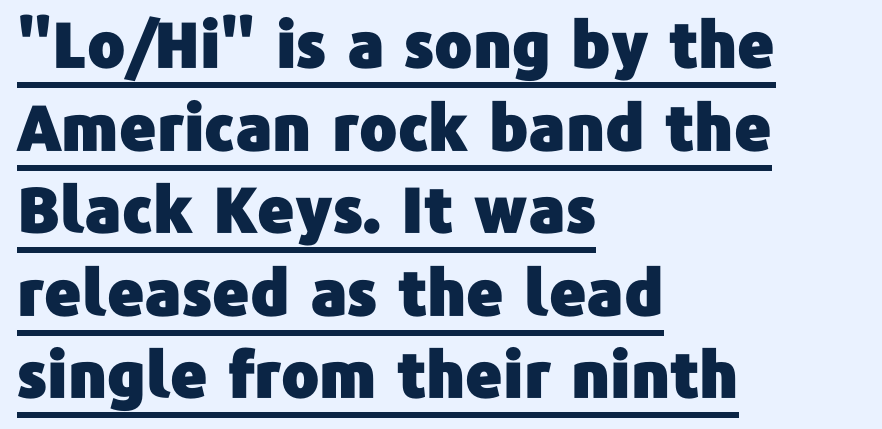
Q: Is the text italic (slanted)? A: No, it is upright.
Q: Is the typeface a serif or a sans-serif typeface? A: Sans-serif.
Q: Is the text underlined? A: Yes.
Q: How is the paragraph aligned? A: Left-aligned.
Q: Is the spacing between letters normal or unusually wide? A: Normal.
Q: Is the spacing between lines tight, normal or loose? A: Normal.
Q: Width (condensed, normal, or wide)? A: Normal.
Q: Stroke contrast? A: Low.
Q: x-height? A: Medium.
Q: Monospaced? A: No.
